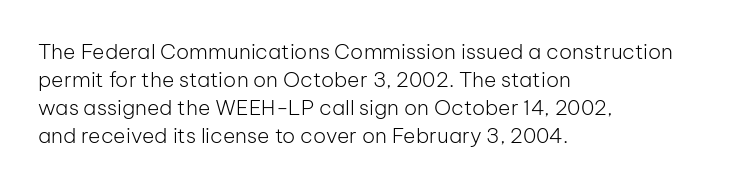
{"italic": "no", "bold": "no", "underline": "no", "align": "left", "line_spacing": "normal", "line_spacing_ratio": 1.33, "letter_spacing": "normal", "letter_spacing_em": 0.0, "glyph_px": 21}
